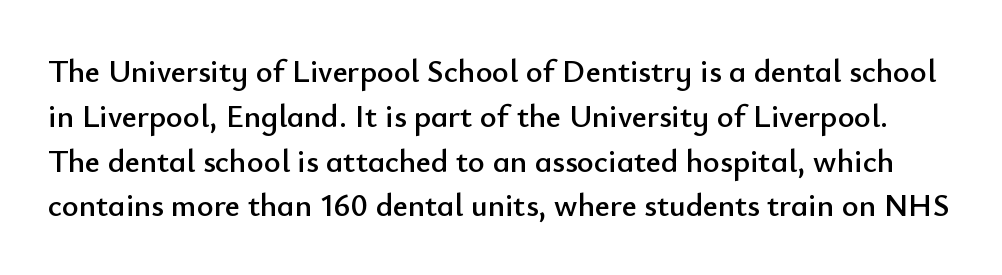
Q: Is the text italic (slanted)? A: No, it is upright.
Q: Is the typeface a serif or a sans-serif typeface? A: Sans-serif.
Q: Is the text underlined? A: No.
Q: Is the spacing between letters normal or unusually wide? A: Normal.
Q: Is the spacing between lines tight, normal or loose? A: Normal.
Q: Width (condensed, normal, or wide)? A: Normal.
Q: Stroke contrast? A: Low.
Q: x-height? A: Small.
Q: Monospaced? A: No.
